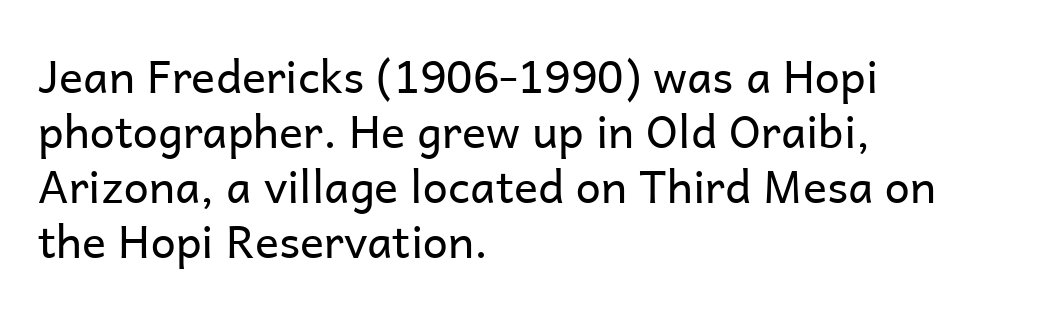
Q: Is the text bold? A: No.
Q: Is the text italic (slanted)? A: No, it is upright.
Q: Is the typeface a serif or a sans-serif typeface? A: Sans-serif.
Q: Is the text underlined? A: No.
Q: How is the paragraph aligned? A: Left-aligned.
Q: Is the spacing between letters normal or unusually wide? A: Normal.
Q: Width (condensed, normal, or wide)? A: Normal.
Q: Stroke contrast? A: Low.
Q: x-height? A: Medium.
Q: Monospaced? A: No.
